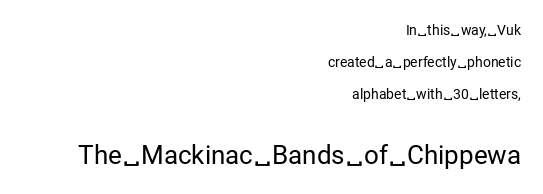
The image shows 26 px text type, upright; set right-aligned, loose line spacing (2.3x), normal letter spacing, not underlined; the second (bottom) block is 1.86x larger.
